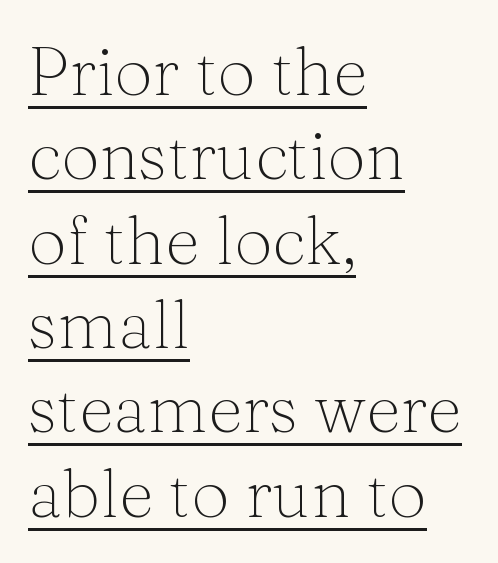
The image shows 68 px light serif type, upright; set left-aligned, line spacing 1.24x, normal letter spacing, underlined; medium stroke contrast and a medium x-height.
